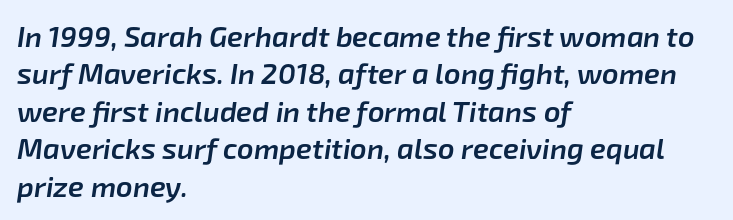
This block has exactly the height ordinary leading produces. Rule under the text: the space is simply empty. Compared with typical body copy, the letter spacing here is the same. The specimen reads as italic at a glance. Summary of weight: moderately heavy, a semibold. This sample has the flowing, uneven cadence of proportional lettering.
